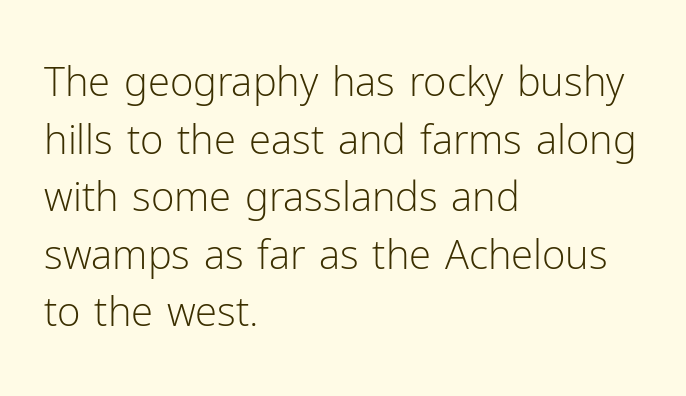
Q: Is the text bold? A: No.
Q: Is the text italic (slanted)? A: No, it is upright.
Q: Is the typeface a serif or a sans-serif typeface? A: Sans-serif.
Q: Is the text underlined? A: No.
Q: How is the paragraph aligned? A: Left-aligned.
Q: Is the spacing between letters normal or unusually wide? A: Normal.
Q: Is the spacing between lines tight, normal or loose? A: Normal.
Q: Width (condensed, normal, or wide)? A: Normal.
Q: Stroke contrast? A: Low.
Q: x-height? A: Medium.
Q: Monospaced? A: No.
